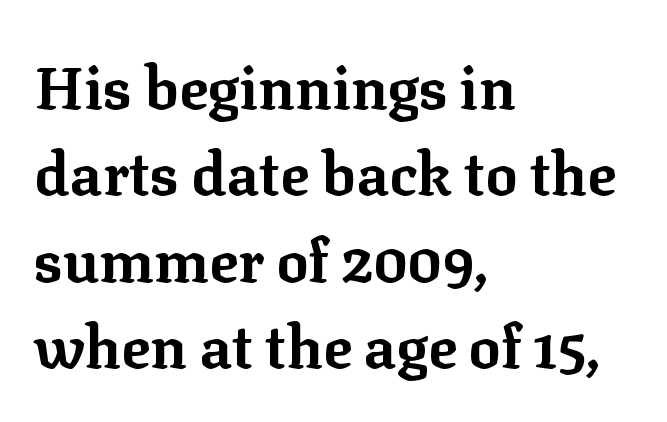
{"serif": "yes", "italic": "no", "bold": "yes", "weight": "bold", "width": "normal", "stroke_contrast": "low", "x_height": "medium", "monospaced": "no", "underline": "no", "align": "left", "line_spacing": "normal", "line_spacing_ratio": 1.44, "letter_spacing": "normal", "letter_spacing_em": 0.0, "glyph_px": 60}
